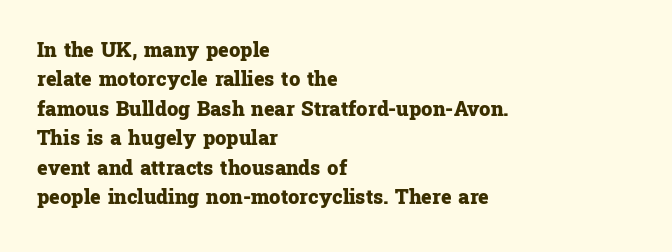
{"italic": "no", "bold": "yes", "underline": "no", "align": "left", "line_spacing": "normal", "line_spacing_ratio": 1.47, "letter_spacing": "normal", "letter_spacing_em": 0.0, "glyph_px": 20}
